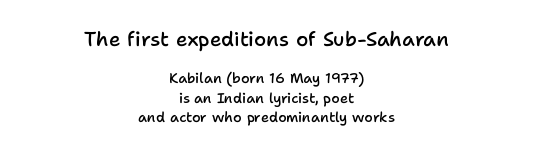
{"italic": "no", "bold": "semi", "underline": "no", "align": "center", "line_spacing": "normal", "line_spacing_ratio": 1.37, "letter_spacing": "normal", "letter_spacing_em": 0.0, "larger_block": "first", "size_ratio": 1.43, "glyph_px": 20}
